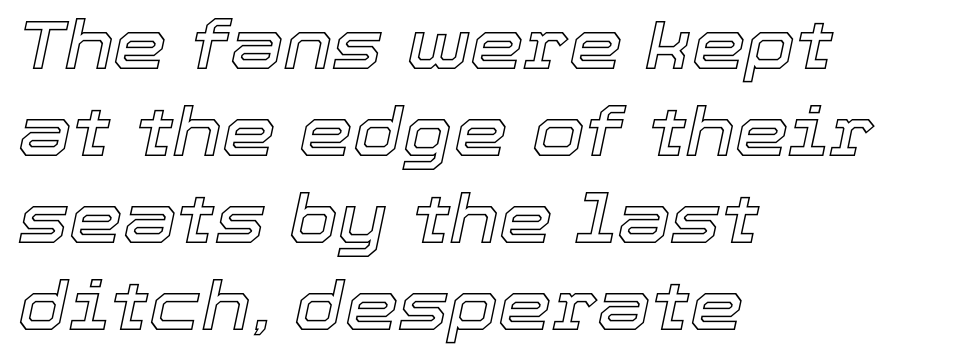
{"italic": "yes", "lean": "right", "slant_degrees": 12, "width": "normal", "x_height": "medium", "monospaced": "no", "underline": "no", "align": "left", "line_spacing": "normal", "line_spacing_ratio": 1.28, "letter_spacing": "normal", "letter_spacing_em": 0.0, "glyph_px": 68}
